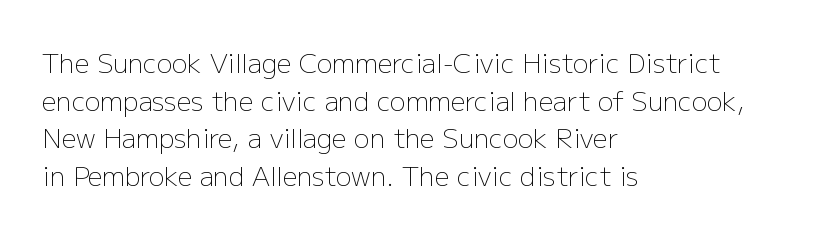
{"italic": "no", "bold": "no", "underline": "no", "align": "left", "line_spacing": "normal", "line_spacing_ratio": 1.45, "letter_spacing": "normal", "letter_spacing_em": 0.0, "glyph_px": 26}
